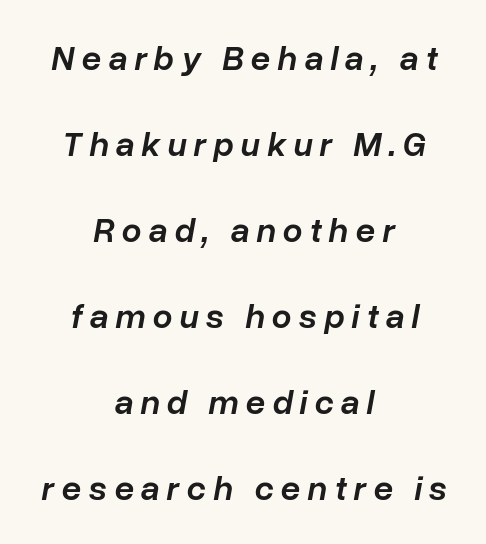
{"italic": "yes", "lean": "right", "slant_degrees": 10, "bold": "semi", "weight": "semibold", "width": "normal", "stroke_contrast": "low", "x_height": "medium", "monospaced": "no", "underline": "no", "align": "center", "line_spacing": "loose", "line_spacing_ratio": 2.46, "letter_spacing": "wide", "letter_spacing_em": 0.2, "glyph_px": 35}
